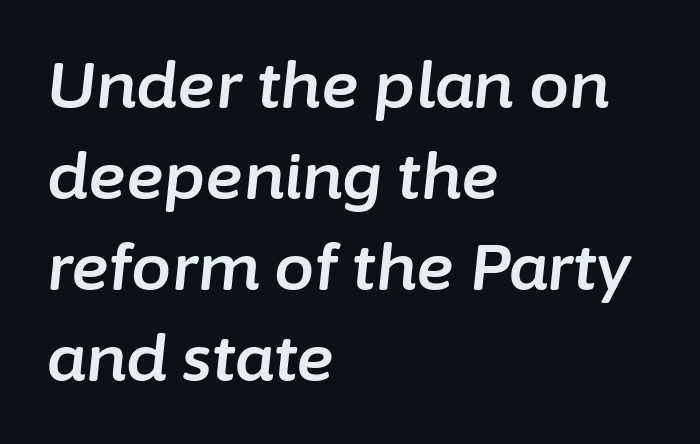
The image shows 64 px text type, italic (leaning right); set left-aligned, normal line spacing (1.42x), normal letter spacing, not underlined; low stroke contrast and a medium x-height.
